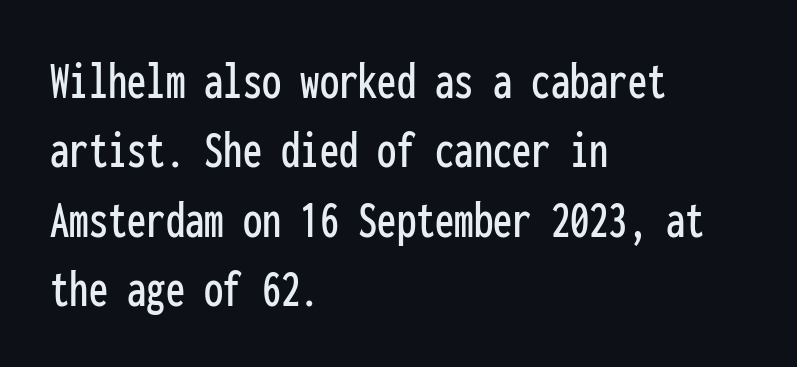
The image shows 55 px condensed sans-serif type, upright, monospaced; set left-aligned, normal line spacing (1.26x), normal letter spacing, not underlined; low stroke contrast and a medium x-height.
